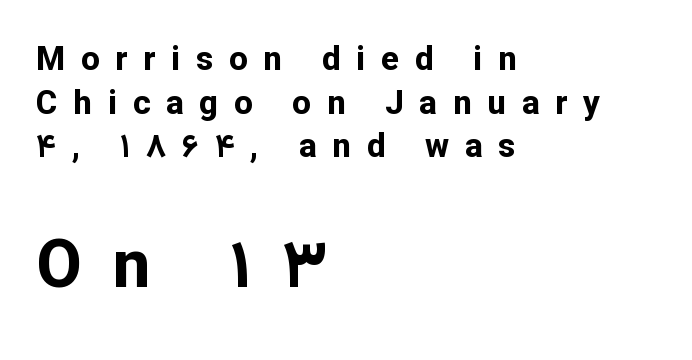
These lines are rendered in a variable-pitch font. Beneath every word, the page is bare. Type style note: lacks serifs. Is there much room between lines? A standard amount, neither cramped nor airy. Italic? Not at all — the glyphs are vertical.
